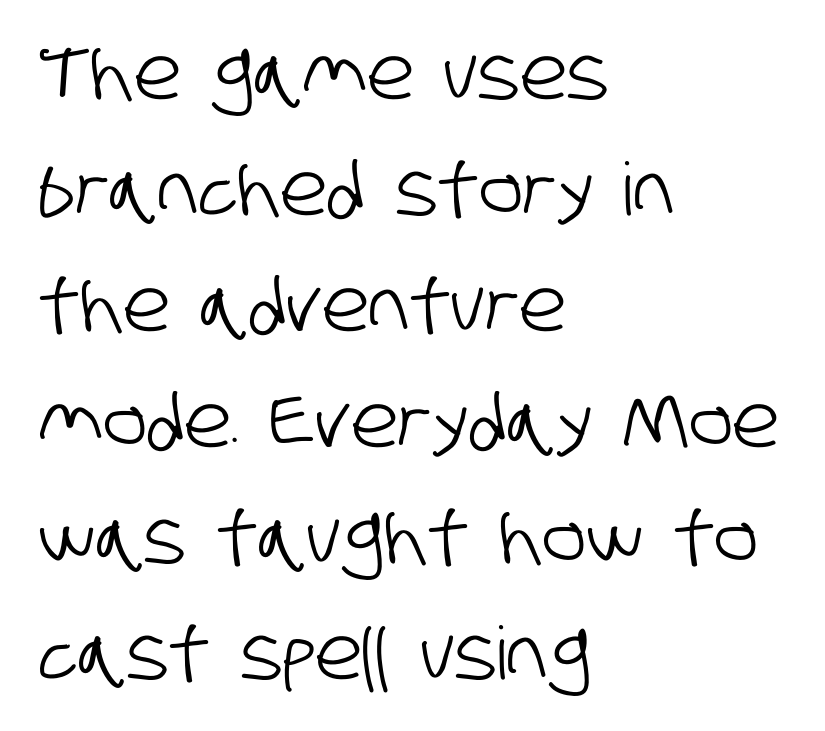
{"serif": "no", "width": "condensed", "stroke_contrast": "low", "x_height": "large", "monospaced": "no", "underline": "no", "align": "left", "line_spacing": "normal", "line_spacing_ratio": 1.59, "letter_spacing": "normal", "letter_spacing_em": 0.0, "glyph_px": 73}
